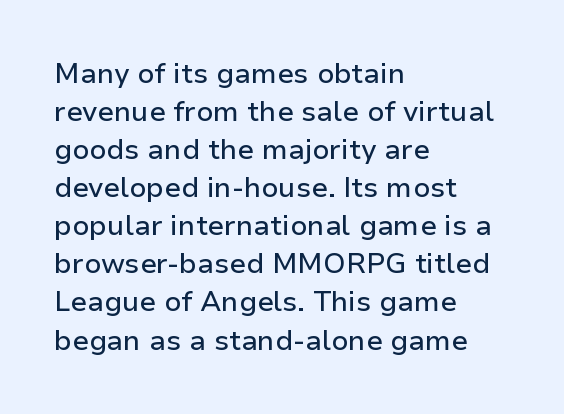
The space beneath each line is pristine and unruled. This rendering employs a face without finishing strokes, i.e., a sans-serif. Every row of glyphs begins at an identical x-position on the left. The face used here is proportionally spaced, like ordinary book or web type.
